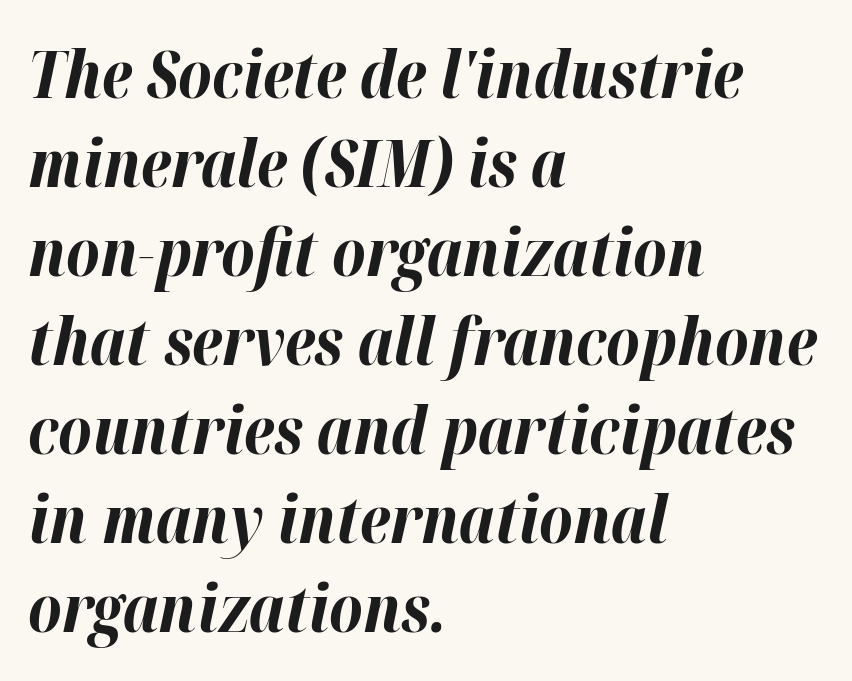
Q: Is the text bold? A: Yes.
Q: Is the text italic (slanted)? A: Yes, it leans right by about 12 degrees.
Q: Is the text underlined? A: No.
Q: How is the paragraph aligned? A: Left-aligned.
Q: Is the spacing between letters normal or unusually wide? A: Normal.
Q: Is the spacing between lines tight, normal or loose? A: Normal.
Q: Width (condensed, normal, or wide)? A: Normal.
Q: Stroke contrast? A: High.
Q: x-height? A: Medium.
Q: Monospaced? A: No.
